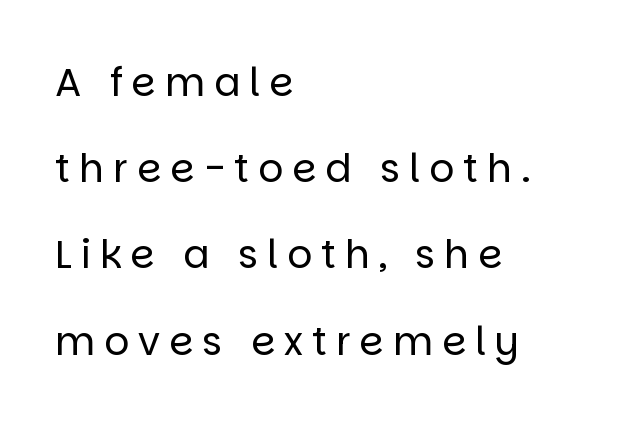
{"serif": "no", "italic": "no", "bold": "no", "weight": "regular", "width": "normal", "stroke_contrast": "low", "x_height": "large", "monospaced": "no", "underline": "no", "align": "left", "line_spacing": "loose", "line_spacing_ratio": 2.21, "letter_spacing": "wide", "letter_spacing_em": 0.23, "glyph_px": 39}
